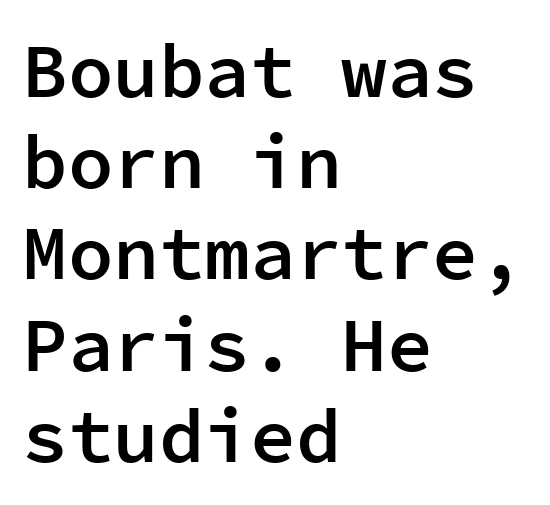
{"serif": "no", "italic": "no", "bold": "semi", "weight": "semibold", "width": "normal", "stroke_contrast": "low", "x_height": "medium", "monospaced": "yes", "underline": "no", "align": "left", "line_spacing_ratio": 1.2, "letter_spacing": "normal", "letter_spacing_em": 0.0, "glyph_px": 76}
